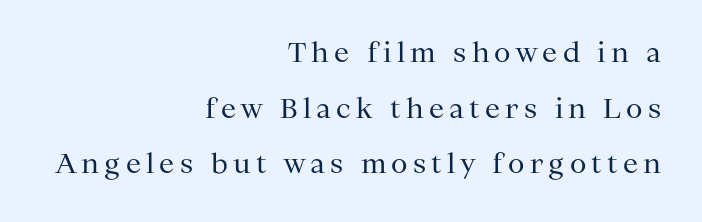
Q: Is the text bold? A: No.
Q: Is the text italic (slanted)? A: No, it is upright.
Q: Is the text underlined? A: No.
Q: How is the paragraph aligned? A: Right-aligned.
Q: Is the spacing between lines tight, normal or loose? A: Loose.
